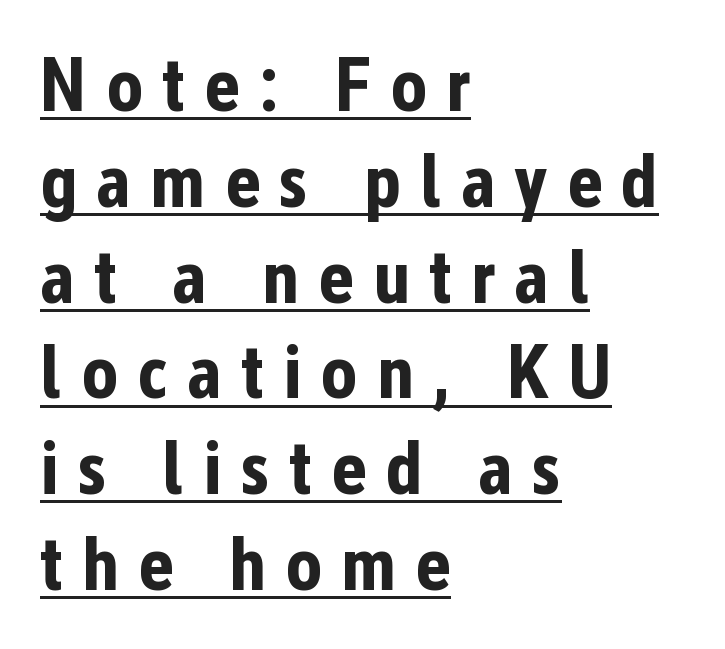
The image shows 76 px bold, condensed sans-serif type, upright; set left-aligned, normal line spacing (1.26x), unusually wide letter spacing (+0.25 em), underlined; low stroke contrast and a medium x-height.
